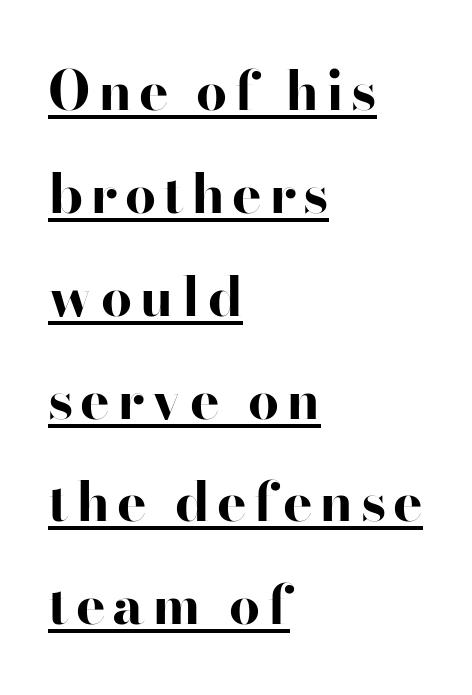
Weight: bold. Spacing verdict: proportional, widths tailored to each character. In terms of letterform style, serifs are entirely absent. This rendering features underlined lettering.
